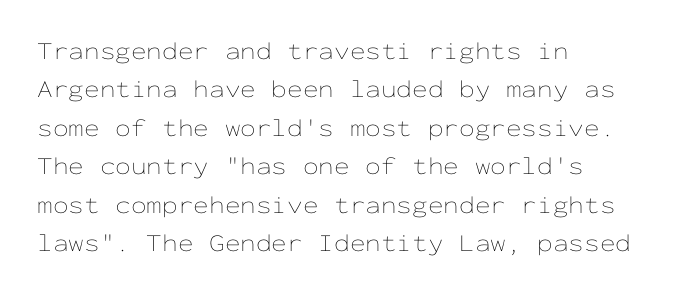
Q: Is the text bold? A: No.
Q: Is the text italic (slanted)? A: No, it is upright.
Q: Is the text underlined? A: No.
Q: How is the paragraph aligned? A: Left-aligned.
Q: Is the spacing between letters normal or unusually wide? A: Normal.
Q: Is the spacing between lines tight, normal or loose? A: Normal.
